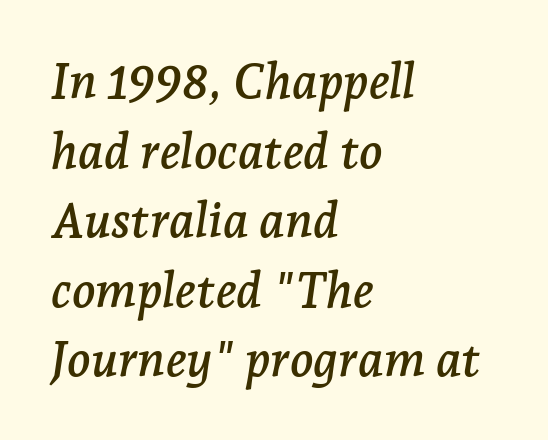
Quick note: underline off. How would I describe the line gaps? Plain and ordinary. Yep, that's italic — everything's leaning. Caption: multi-line text, flush left, ragged right. Type style note: has serifs. The face used here is proportionally spaced, like ordinary book or web type.
